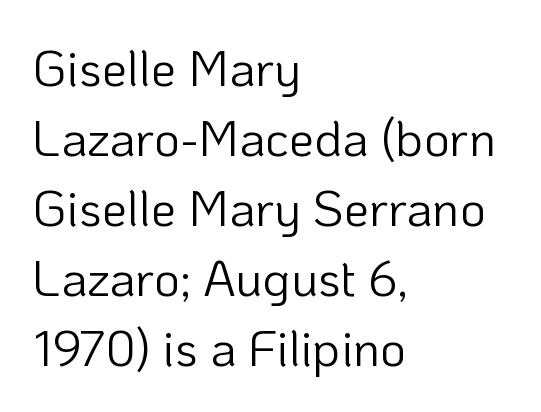
{"serif": "no", "italic": "no", "bold": "no", "weight": "light", "width": "normal", "stroke_contrast": "low", "x_height": "medium", "monospaced": "no", "underline": "no", "align": "left", "line_spacing": "normal", "line_spacing_ratio": 1.4, "letter_spacing": "normal", "letter_spacing_em": 0.0, "glyph_px": 50}
